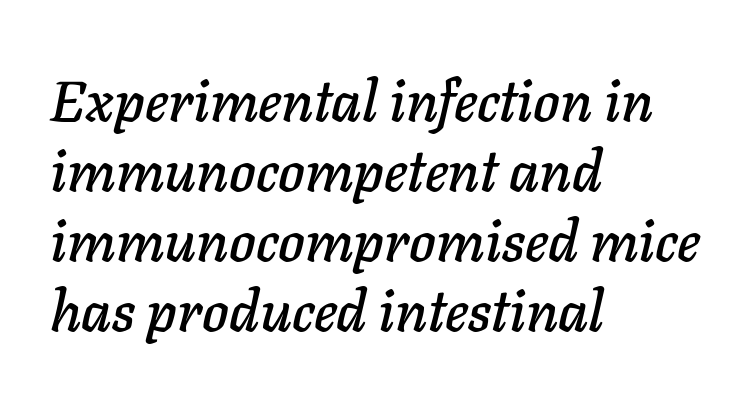
These lines are rendered in a variable-pitch font. Compared with typical body copy, the letter spacing here is the same. Compared with ordinary roman type, these characters are visibly tilted. Descenders are the only things crossing below the line. A student would call this left alignment; a typographer would say flush left, rag right.
